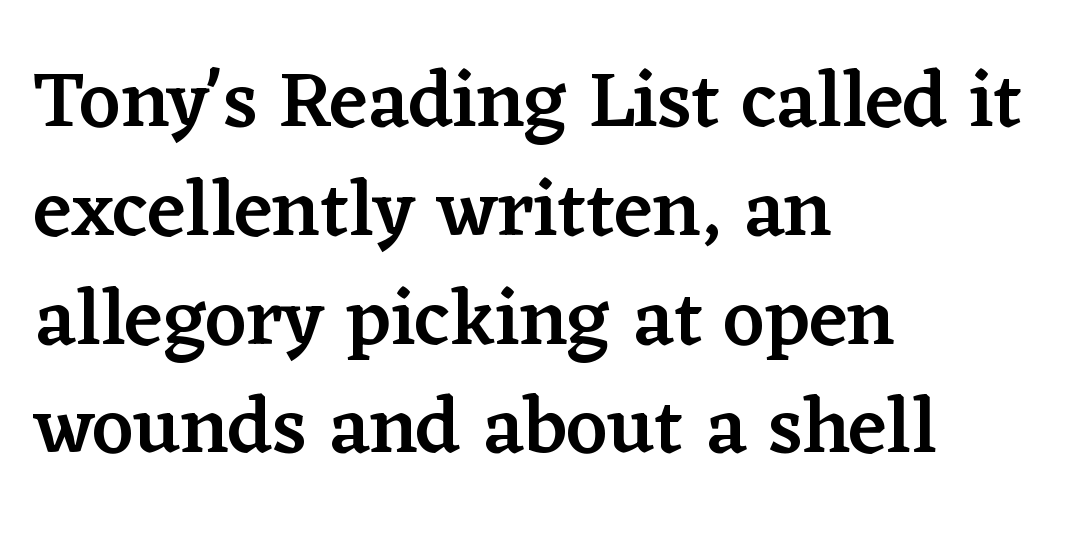
{"serif": "yes", "italic": "no", "bold": "semi", "weight": "semibold", "width": "normal", "stroke_contrast": "low", "x_height": "medium", "monospaced": "no", "underline": "no", "align": "left", "line_spacing": "normal", "line_spacing_ratio": 1.36, "letter_spacing": "normal", "letter_spacing_em": 0.0, "glyph_px": 80}
